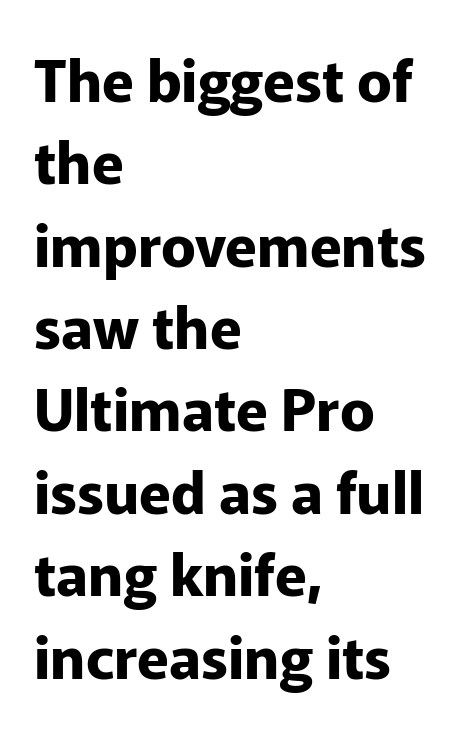
Q: Is the text bold? A: Yes.
Q: Is the text italic (slanted)? A: No, it is upright.
Q: Is the typeface a serif or a sans-serif typeface? A: Sans-serif.
Q: Is the text underlined? A: No.
Q: How is the paragraph aligned? A: Left-aligned.
Q: Is the spacing between letters normal or unusually wide? A: Normal.
Q: Is the spacing between lines tight, normal or loose? A: Normal.
Q: Width (condensed, normal, or wide)? A: Normal.
Q: Stroke contrast? A: Low.
Q: x-height? A: Medium.
Q: Monospaced? A: No.
